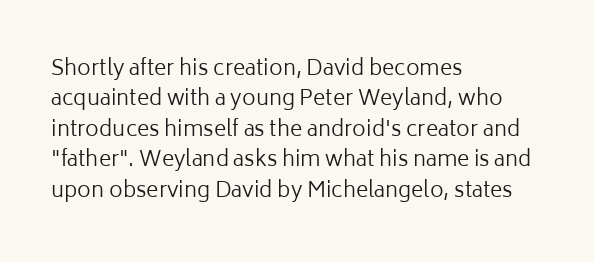
{"italic": "no", "bold": "no", "underline": "no", "align": "left", "line_spacing": "normal", "line_spacing_ratio": 1.45, "letter_spacing": "normal", "letter_spacing_em": 0.0, "glyph_px": 21}
